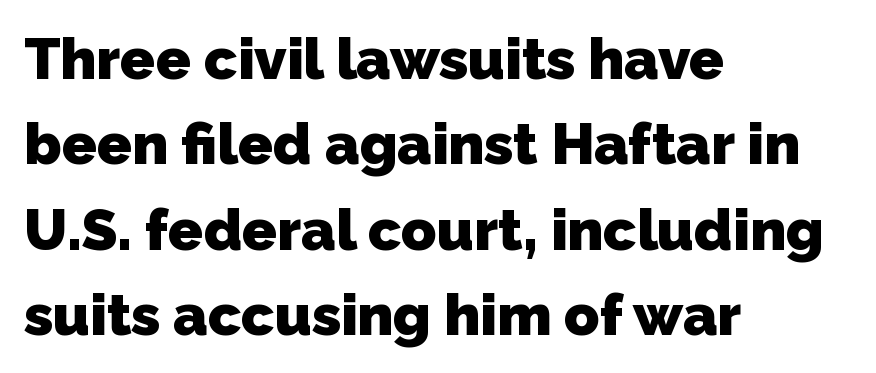
{"serif": "no", "bold": "yes", "weight": "heavy", "width": "normal", "stroke_contrast": "low", "x_height": "medium", "monospaced": "no", "underline": "no", "align": "left", "line_spacing": "normal", "line_spacing_ratio": 1.47, "letter_spacing": "normal", "letter_spacing_em": 0.0, "glyph_px": 58}
